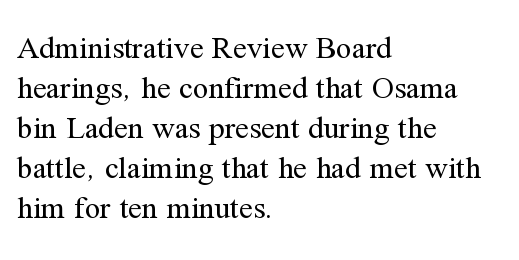
Q: Is the text bold? A: No.
Q: Is the text italic (slanted)? A: No, it is upright.
Q: Is the typeface a serif or a sans-serif typeface? A: Serif.
Q: Is the text underlined? A: No.
Q: How is the paragraph aligned? A: Left-aligned.
Q: Is the spacing between letters normal or unusually wide? A: Normal.
Q: Is the spacing between lines tight, normal or loose? A: Normal.
Q: Width (condensed, normal, or wide)? A: Normal.
Q: Stroke contrast? A: Medium.
Q: x-height? A: Medium.
Q: Monospaced? A: No.
